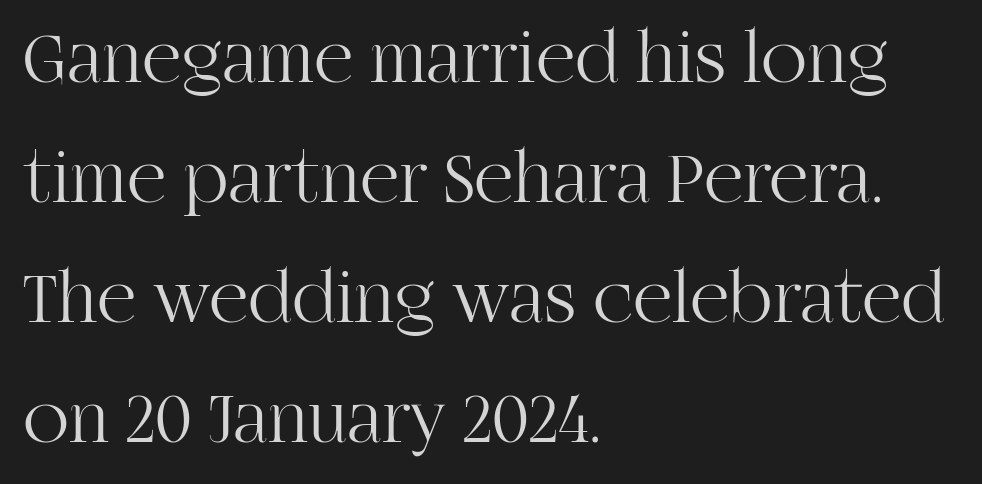
The image shows 76 px light serif type, upright; set left-aligned, normal line spacing (1.58x), normal letter spacing, not underlined; high stroke contrast and a large x-height.
